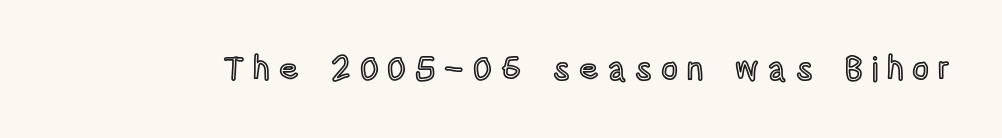
{"italic": "no", "width": "condensed", "x_height": "large", "monospaced": "no", "underline": "no", "letter_spacing": "wide", "letter_spacing_em": 0.27, "glyph_px": 33}
